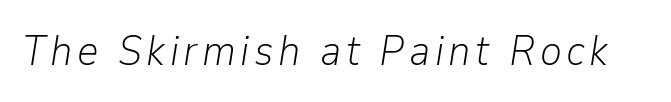
Q: Is the text bold? A: No.
Q: Is the text italic (slanted)? A: Yes, it leans right by about 9 degrees.
Q: Is the text underlined? A: No.
Q: Width (condensed, normal, or wide)? A: Normal.
Q: Stroke contrast? A: Low.
Q: x-height? A: Medium.
Q: Monospaced? A: No.
